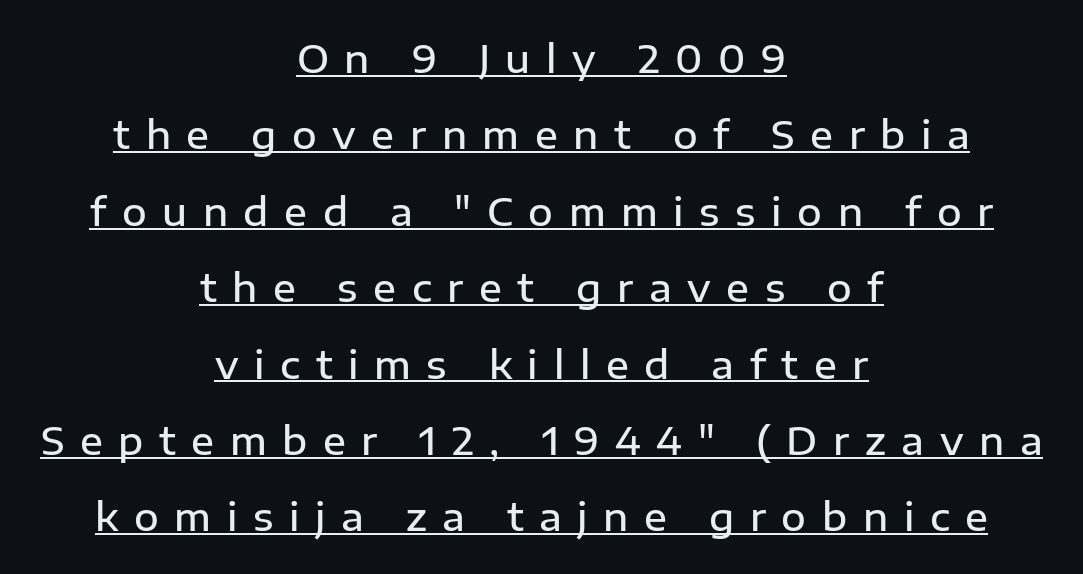
{"serif": "no", "italic": "no", "bold": "semi", "weight": "semibold", "width": "normal", "stroke_contrast": "low", "x_height": "medium", "monospaced": "no", "underline": "yes", "align": "center", "line_spacing": "loose", "line_spacing_ratio": 2.01, "letter_spacing": "wide", "letter_spacing_em": 0.41, "glyph_px": 38}
